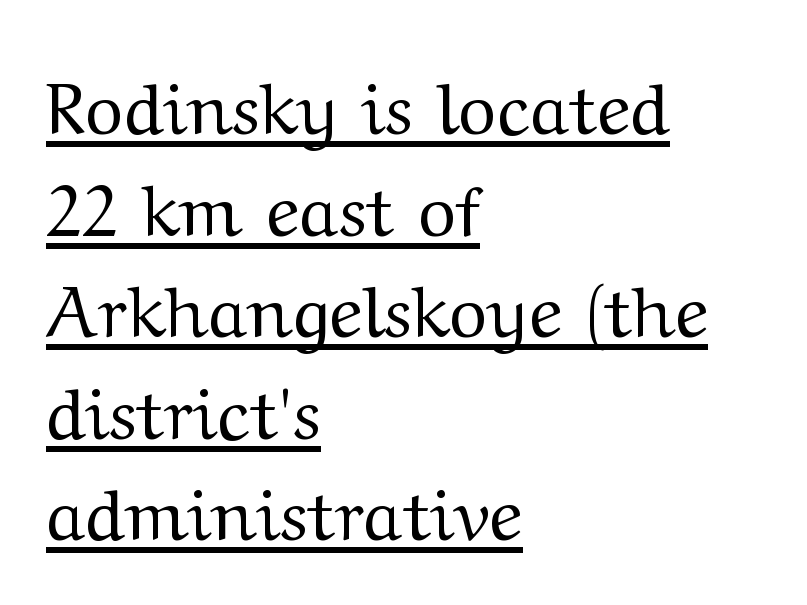
One-word summary of the alignment: left. Check the space under the baseline: a stroke is drawn there. A typesetter would call this proportional, since set widths differ per character. Caption: standard tracking, unaltered.
